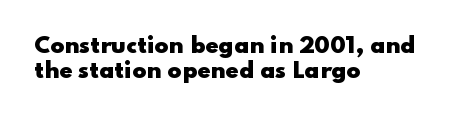
Q: Is the text bold? A: Yes.
Q: Is the text italic (slanted)? A: No, it is upright.
Q: Is the text underlined? A: No.
Q: How is the paragraph aligned? A: Left-aligned.
Q: Is the spacing between letters normal or unusually wide? A: Normal.
